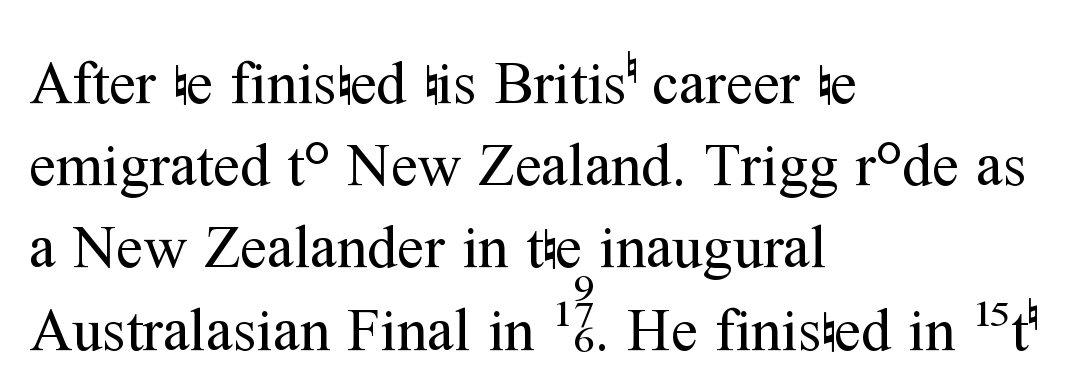
{"serif": "yes", "italic": "no", "bold": "no", "weight": "regular", "width": "normal", "stroke_contrast": "medium", "x_height": "medium", "monospaced": "no", "underline": "no", "align": "left", "line_spacing": "normal", "line_spacing_ratio": 1.37, "letter_spacing": "normal", "letter_spacing_em": 0.0, "glyph_px": 60}
